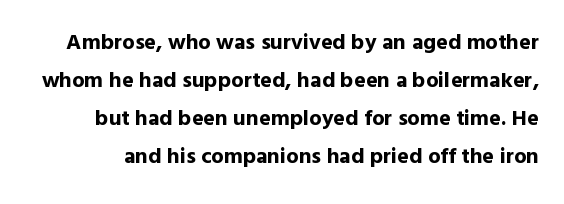
{"italic": "no", "bold": "yes", "underline": "no", "line_spacing_ratio": 1.73, "letter_spacing": "normal", "letter_spacing_em": 0.0, "glyph_px": 22}
